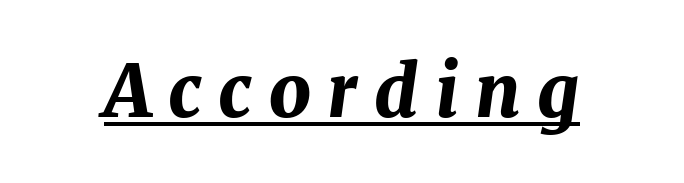
Q: Is the text bold? A: Yes.
Q: Is the text italic (slanted)? A: Yes, it leans right by about 7 degrees.
Q: Is the text underlined? A: Yes.
Q: Is the spacing between letters normal or unusually wide? A: Unusually wide.
Q: Width (condensed, normal, or wide)? A: Normal.
Q: Stroke contrast? A: Medium.
Q: x-height? A: Medium.
Q: Monospaced? A: No.
